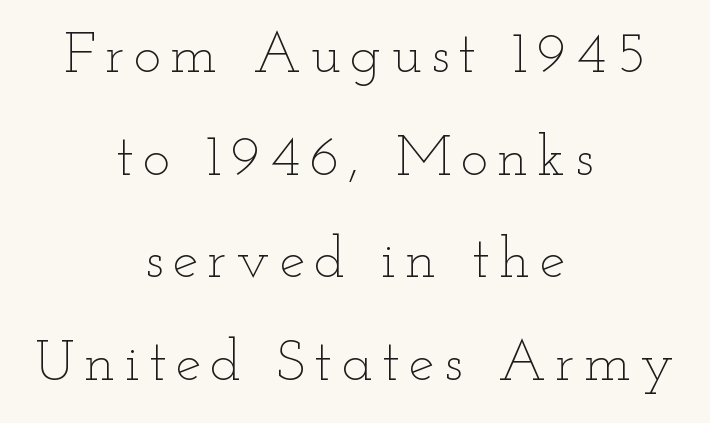
{"italic": "no", "bold": "no", "weight": "thin", "width": "wide", "stroke_contrast": "low", "x_height": "small", "monospaced": "no", "underline": "no", "align": "center", "line_spacing_ratio": 1.77, "glyph_px": 58}
